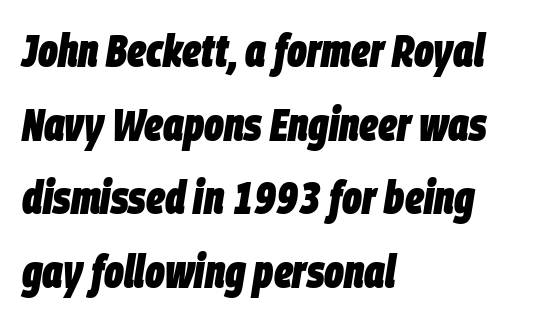
Q: Is the text bold? A: Yes.
Q: Is the text italic (slanted)? A: Yes, it leans right by about 9 degrees.
Q: Is the text underlined? A: No.
Q: How is the paragraph aligned? A: Left-aligned.
Q: Is the spacing between letters normal or unusually wide? A: Normal.
Q: Is the spacing between lines tight, normal or loose? A: Normal.
Q: Width (condensed, normal, or wide)? A: Condensed.
Q: Stroke contrast? A: Low.
Q: x-height? A: Large.
Q: Monospaced? A: No.
